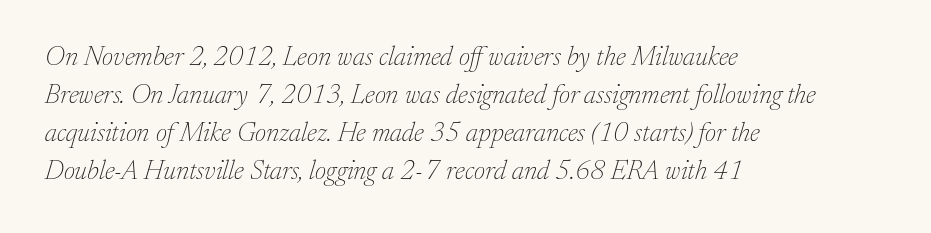
Ink coverage per letter is moderate at most. Lines of text with bare space underneath. A classic flush-left, rag-right setting is used for this passage. Every character sits at an angle, as italics do. Here the glyphs are tracked normally, forming tight word shapes. Students, observe: this is what conventionally led text looks like.
